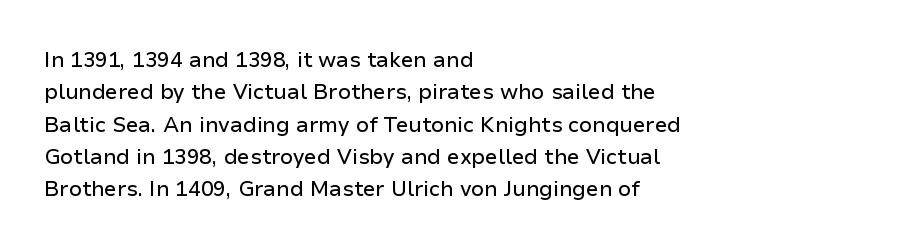
{"italic": "no", "underline": "no", "align": "left", "line_spacing": "normal", "line_spacing_ratio": 1.54, "letter_spacing": "normal", "letter_spacing_em": 0.0, "glyph_px": 21}
